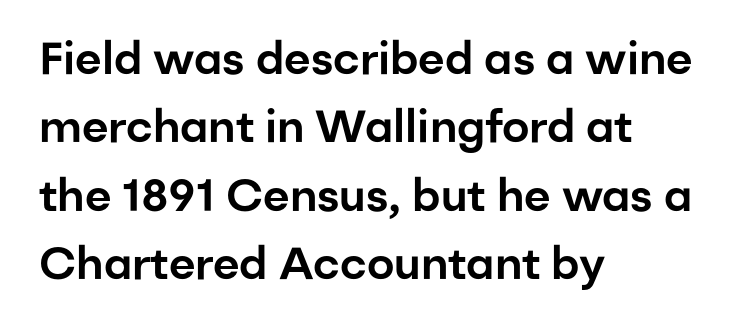
{"serif": "no", "italic": "no", "width": "normal", "stroke_contrast": "low", "x_height": "medium", "monospaced": "no", "underline": "no", "align": "left", "line_spacing": "normal", "line_spacing_ratio": 1.52, "letter_spacing": "normal", "letter_spacing_em": 0.0, "glyph_px": 45}
